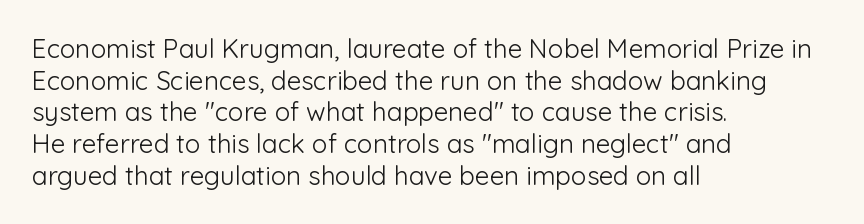
Q: Is the text bold? A: No.
Q: Is the text italic (slanted)? A: No, it is upright.
Q: Is the text underlined? A: No.
Q: How is the paragraph aligned? A: Left-aligned.
Q: Is the spacing between letters normal or unusually wide? A: Normal.
